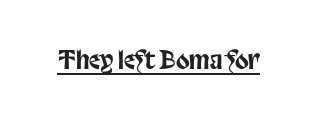
You can tell it's not italic because the verticals are truly vertical. Honestly, the letter spacing is just normal — you wouldn't notice it. Students, observe the line beneath the letters — that is underlining.
